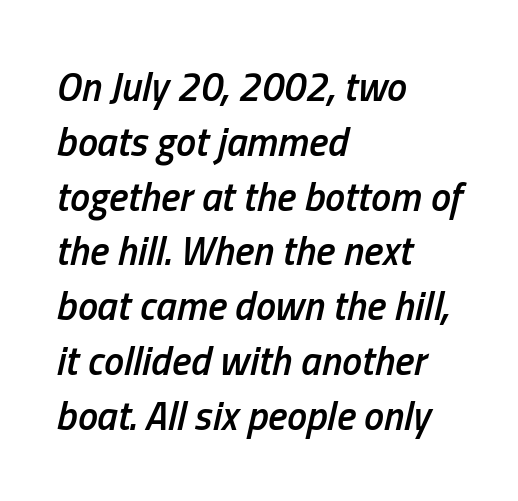
Q: Is the text bold? A: Semi-bold.
Q: Is the text italic (slanted)? A: Yes, it leans right by about 13 degrees.
Q: Is the text underlined? A: No.
Q: How is the paragraph aligned? A: Left-aligned.
Q: Is the spacing between letters normal or unusually wide? A: Normal.
Q: Is the spacing between lines tight, normal or loose? A: Normal.
Q: Width (condensed, normal, or wide)? A: Condensed.
Q: Stroke contrast? A: Low.
Q: x-height? A: Medium.
Q: Monospaced? A: No.
